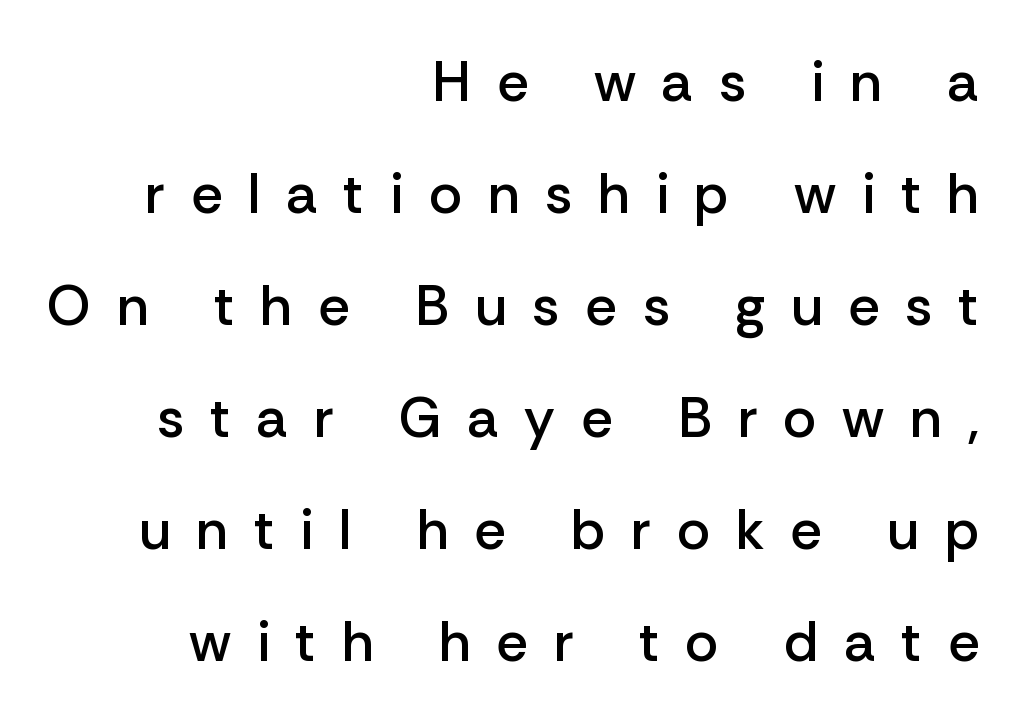
Regarding serifs, this sample does without them. Type without underlining. Each glyph is drawn with semibold strokes, heavier than normal yet not fully bold. The typesetter chose a ragged-left arrangement here. Tracking here is generous; glyphs stand well apart from one another. Varying glyph widths throughout — classic text-font behaviour.
